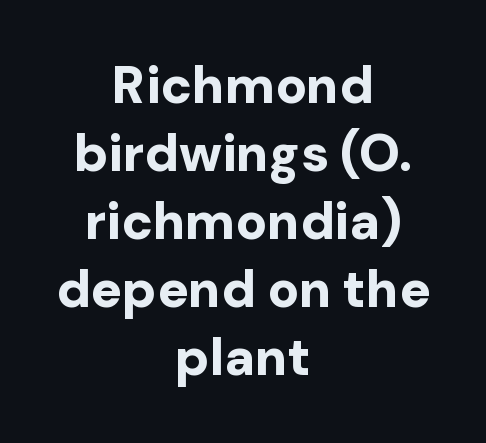
The image shows 52 px bold sans-serif type, upright; set centered, normal line spacing (1.31x), normal letter spacing, not underlined; low stroke contrast and a medium x-height.
